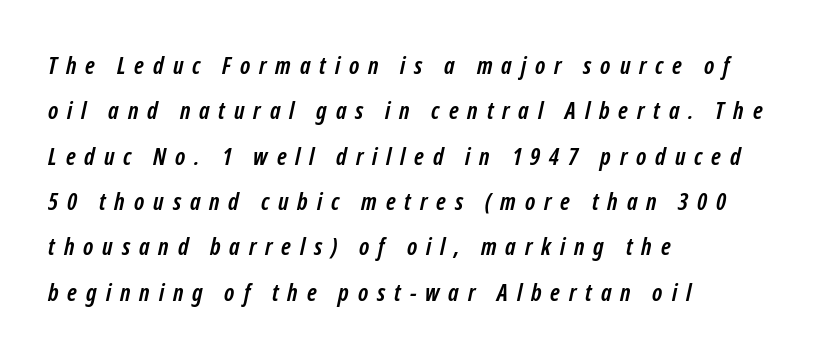
{"bold": "yes", "underline": "no", "align": "left", "line_spacing_ratio": 1.89, "letter_spacing": "wide", "letter_spacing_em": 0.37, "glyph_px": 24}
